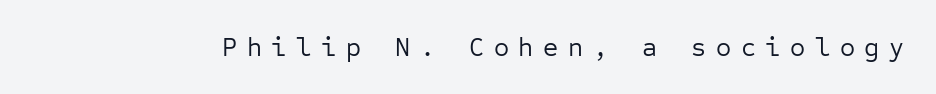
Tracking here is generous; glyphs stand well apart from one another. The weight tops out at a normal text grade. Do the letters lean? They stand straight. The space directly below the letters is spotless.
